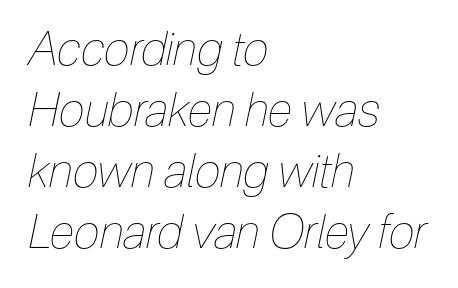
In terms of posture, this sample is oblique. A typesetter would call this leading conventional body-copy spacing. The rendering uses natural spacing where letterforms have individual widths. The zone under the glyphs is completely vacant. A light-to-regular cut is what we see here.
